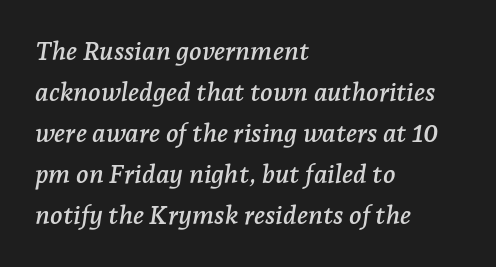
The line-height multiplier appears to be the usual default. What stands out about the letter spacing? Nothing — it is the standard amount. The space directly below the letters is spotless. The passage shown leans; its letterforms are oblique. Compared with a centered layout, this one pins lines to the left instead.
